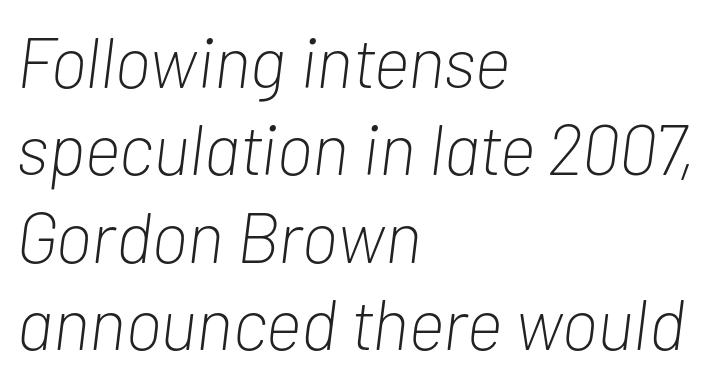
{"italic": "yes", "lean": "right", "slant_degrees": 7, "bold": "no", "weight": "light", "width": "condensed", "stroke_contrast": "low", "x_height": "medium", "monospaced": "no", "underline": "no", "align": "left", "line_spacing_ratio": 1.23, "letter_spacing": "normal", "letter_spacing_em": 0.0, "glyph_px": 71}
